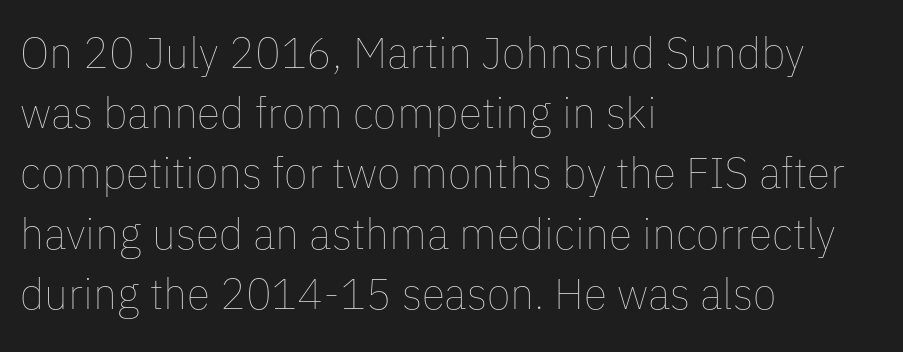
The image shows 43 px thin type, upright; set left-aligned, normal line spacing (1.4x), normal letter spacing, not underlined; low stroke contrast and a medium x-height.
